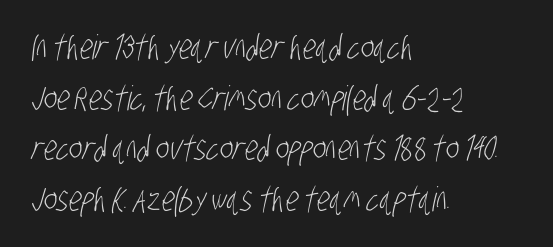
{"serif": "no", "bold": "no", "weight": "light", "width": "condensed", "stroke_contrast": "low", "x_height": "large", "monospaced": "no", "underline": "no", "align": "left", "line_spacing": "normal", "line_spacing_ratio": 1.49, "letter_spacing": "normal", "letter_spacing_em": 0.0, "glyph_px": 34}
